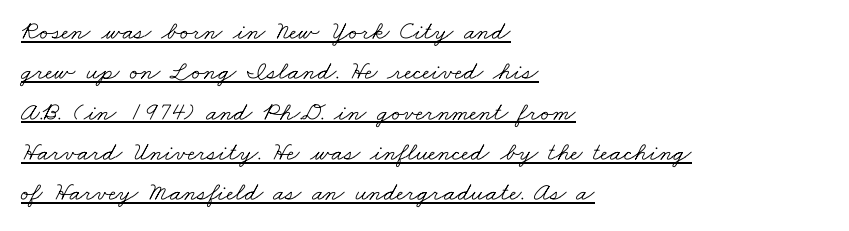
This block has exactly the height ordinary leading produces. Each stroke keeps to a modest, everyday thickness or less. The horizontal fit of the characters is conventional and even. You can see a thin bar hugging the bottom of the glyphs.
